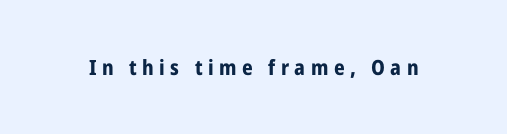
Q: Is the text bold? A: Yes.
Q: Is the text italic (slanted)? A: No, it is upright.
Q: Is the text underlined? A: No.
Q: Is the spacing between letters normal or unusually wide? A: Unusually wide.
